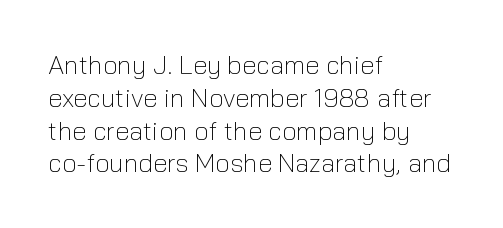
The image shows 26 px text type, upright; set left-aligned, normal line spacing (1.26x), normal letter spacing, not underlined.
